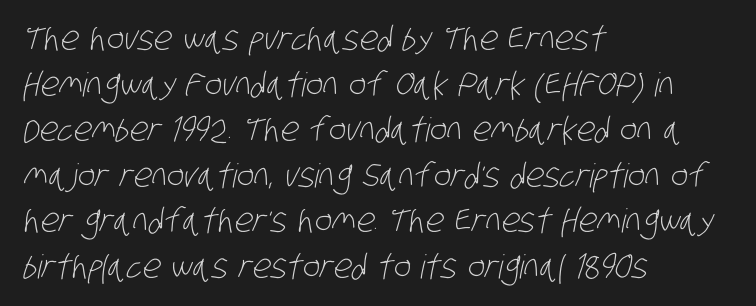
A typesetter would call this proportional, since set widths differ per character. Note: no serifs on the glyphs. The tracking reads as untouched default to a designer's eye. Nothing heavy about these letters — not bold at all. Short and long lines alike share a common starting point at left.
